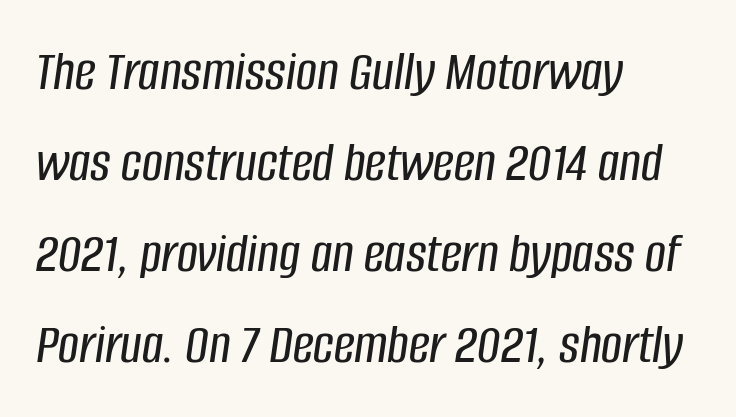
Caption: standard tracking, unaltered. The lines in this sample share a left origin and differ only in where they stop. This is oblique type, the kind used for emphasis or titles. Interline gaps are of average width in this sample.
